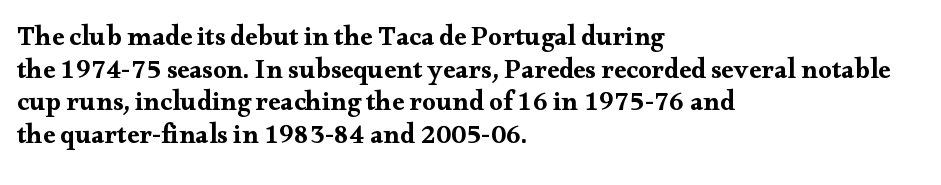
Q: Is the text italic (slanted)? A: No, it is upright.
Q: Is the text underlined? A: No.
Q: How is the paragraph aligned? A: Left-aligned.
Q: Is the spacing between letters normal or unusually wide? A: Normal.
